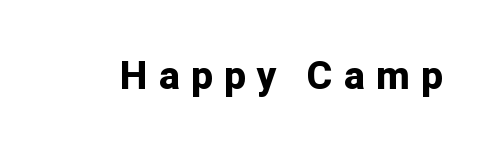
Q: Is the text bold? A: Yes.
Q: Is the text italic (slanted)? A: No, it is upright.
Q: Is the typeface a serif or a sans-serif typeface? A: Sans-serif.
Q: Is the text underlined? A: No.
Q: Is the spacing between letters normal or unusually wide? A: Unusually wide.
Q: Width (condensed, normal, or wide)? A: Normal.
Q: Stroke contrast? A: Low.
Q: x-height? A: Medium.
Q: Monospaced? A: No.
